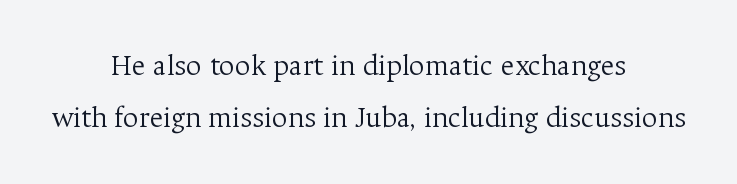
Q: Is the text bold? A: No.
Q: Is the text italic (slanted)? A: No, it is upright.
Q: Is the typeface a serif or a sans-serif typeface? A: Serif.
Q: Is the text underlined? A: No.
Q: How is the paragraph aligned? A: Centered.
Q: Is the spacing between letters normal or unusually wide? A: Normal.
Q: Width (condensed, normal, or wide)? A: Normal.
Q: Stroke contrast? A: Medium.
Q: x-height? A: Medium.
Q: Monospaced? A: No.
